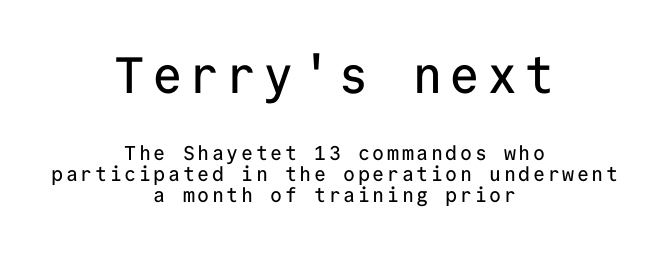
{"serif": "no", "italic": "no", "width": "normal", "stroke_contrast": "low", "x_height": "medium", "monospaced": "yes", "underline": "no", "align": "center", "line_spacing": "tight", "line_spacing_ratio": 1.06, "larger_block": "first", "size_ratio": 2.55, "glyph_px": 51}
